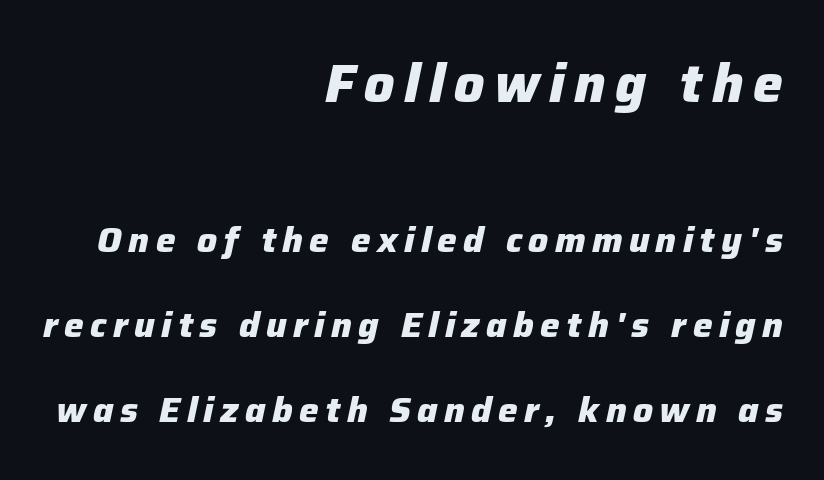
The image shows 53 px heavy type, italic (leaning right); set right-aligned, loose line spacing (2.43x), not underlined; the first (top) block is 1.51x larger; low stroke contrast and a medium x-height.
